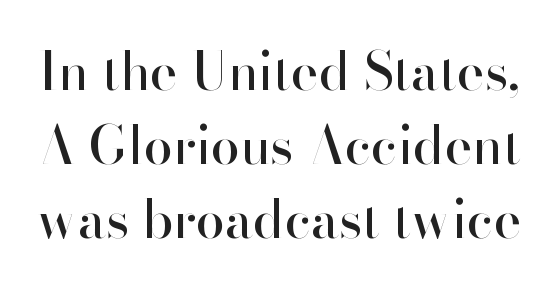
Classification — sans serif. The lines sit at an ordinary, default distance from one another. Designer's note — italics off, roman on. Spacing between characters is what you'd get straight out of the box. Descenders hang freely into open space. You could not count columns in this text — the font is proportionally spaced.
